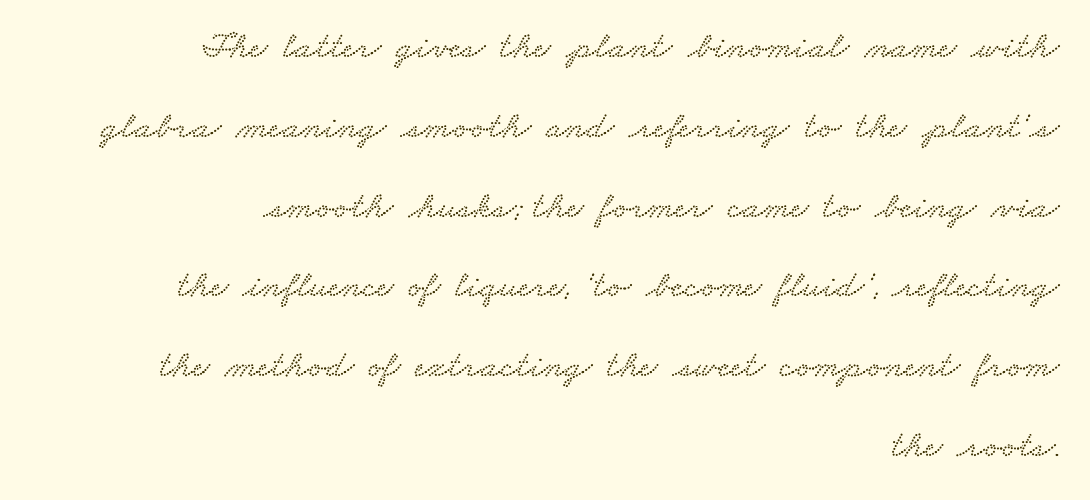
No word sits above an underline. What stands out about the letter spacing? Nothing — it is the standard amount. Looks like regular typesetting: each glyph gets only the width it needs. Does the leading feel generous? Absolutely, it's lavish. Line ends are locked; line starts wander. Old-style or modern, the face here clearly has serifs.
